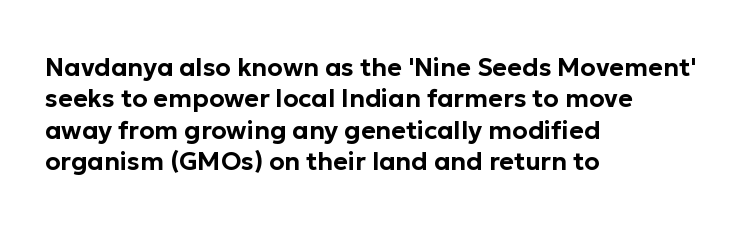
The space directly below the letters is spotless. Whoever set this chose a conventional vertical rhythm. The typesetter chose a ragged-right arrangement here. Posture: straight, roman, zero tilt. Standard letterfit; no display-style spreading of the glyphs.
